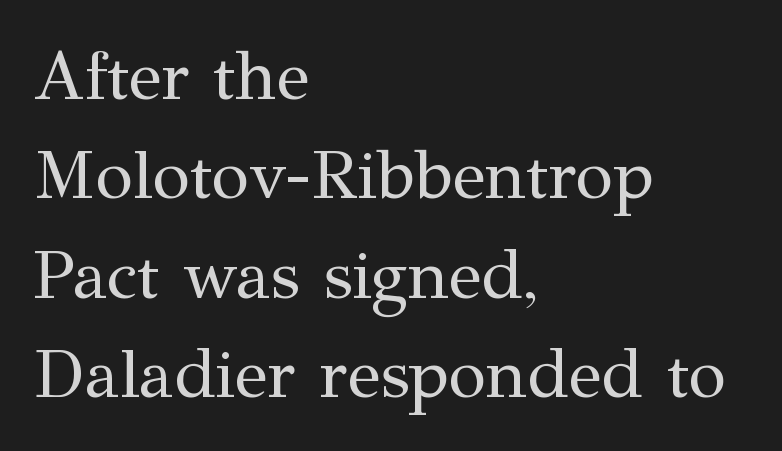
{"serif": "yes", "italic": "no", "bold": "no", "weight": "regular", "width": "normal", "stroke_contrast": "medium", "x_height": "medium", "monospaced": "no", "underline": "no", "align": "left", "line_spacing": "normal", "line_spacing_ratio": 1.44, "letter_spacing": "normal", "letter_spacing_em": 0.0, "glyph_px": 69}
